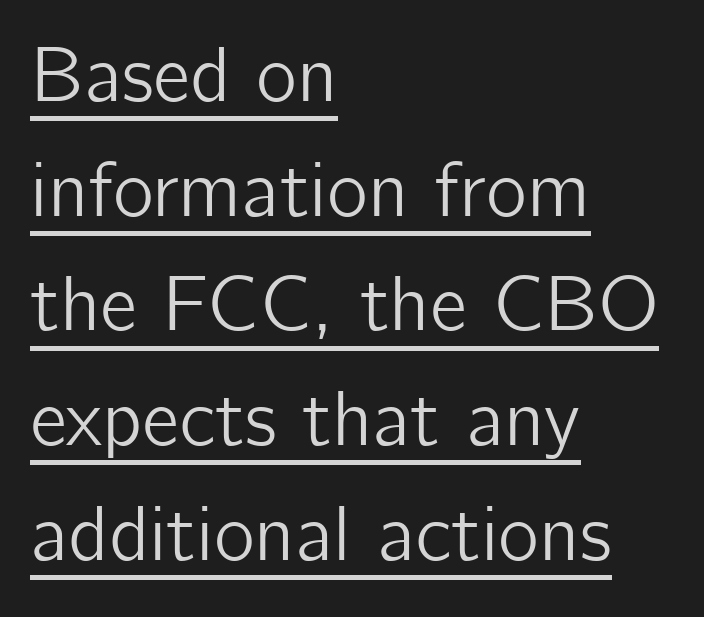
{"serif": "no", "italic": "no", "width": "normal", "stroke_contrast": "low", "x_height": "medium", "monospaced": "no", "underline": "yes", "align": "left", "line_spacing": "normal", "line_spacing_ratio": 1.47, "letter_spacing": "normal", "letter_spacing_em": 0.0, "glyph_px": 78}
